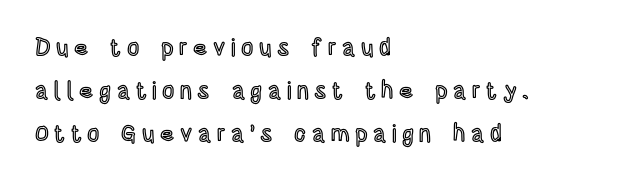
Notice how the passage keeps a crisp vertical edge on the left only. Does the lettering tilt? It doesn't — this is upright. The letters are spread apart with noticeably loose tracking. Rule under the text: the space is simply empty.
